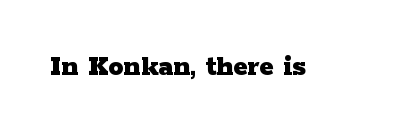
Q: Is the text bold? A: Yes.
Q: Is the text italic (slanted)? A: No, it is upright.
Q: Is the typeface a serif or a sans-serif typeface? A: Serif.
Q: Is the text underlined? A: No.
Q: Is the spacing between letters normal or unusually wide? A: Normal.
Q: Width (condensed, normal, or wide)? A: Wide.
Q: Stroke contrast? A: Low.
Q: x-height? A: Medium.
Q: Monospaced? A: No.
